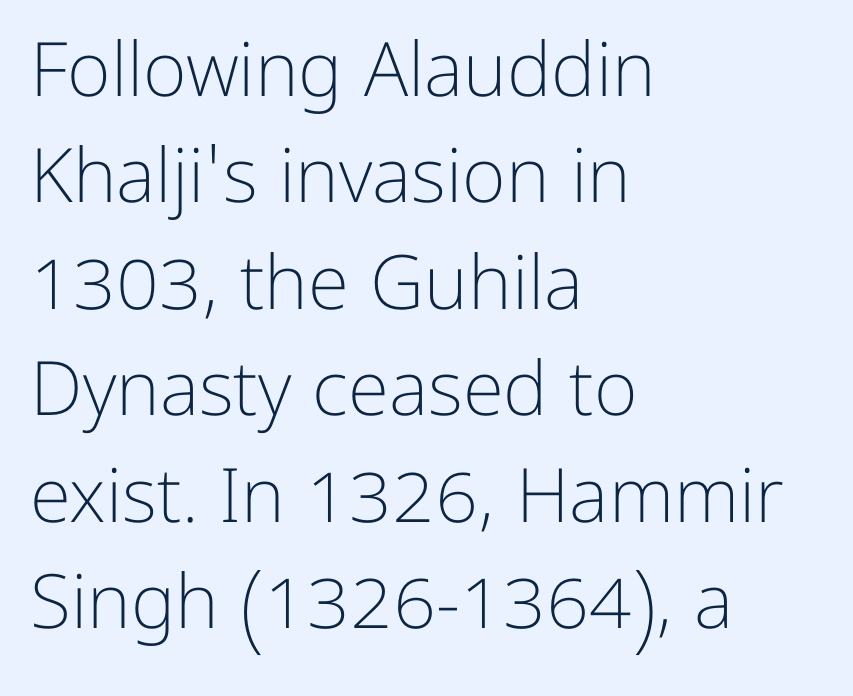
Interline gaps are of average width in this sample. Teacher's note: observe the even left margin — that is flush-left alignment. Here the designer chose a conventional face with non-uniform glyph widths. Stroke mass is kept to a normal reading level or below. It's the straight-up-and-down kind of type. Rule under the text: the space is simply empty.
